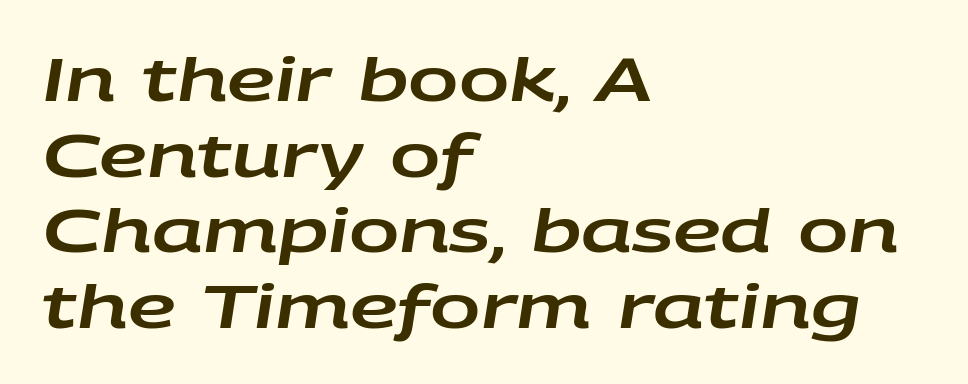
{"italic": "yes", "lean": "right", "slant_degrees": 9, "width": "wide", "stroke_contrast": "low", "x_height": "large", "monospaced": "no", "underline": "no", "align": "left", "line_spacing": "normal", "line_spacing_ratio": 1.26, "letter_spacing": "normal", "letter_spacing_em": 0.0, "glyph_px": 60}
